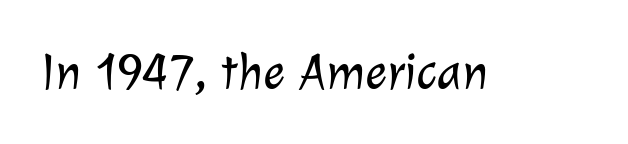
The image shows 52 px light sans-serif type; set normal letter spacing, not underlined; low stroke contrast and a medium x-height.
